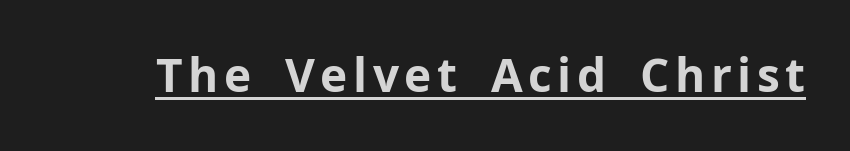
The image shows 46 px bold sans-serif type, upright; set underlined; low stroke contrast and a medium x-height.
